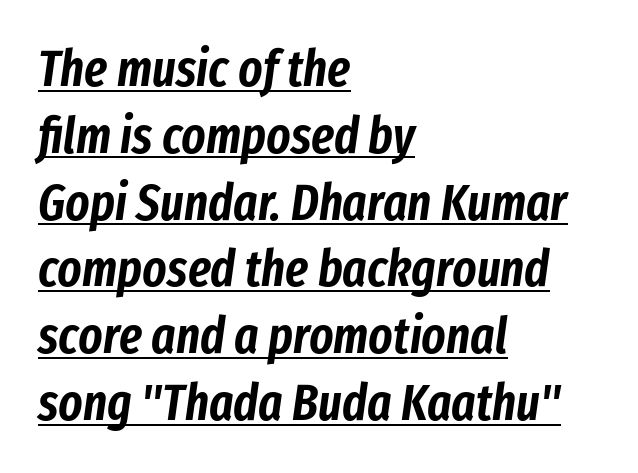
{"italic": "yes", "lean": "right", "slant_degrees": 8, "width": "condensed", "stroke_contrast": "low", "x_height": "medium", "monospaced": "no", "underline": "yes", "align": "left", "line_spacing": "normal", "line_spacing_ratio": 1.31, "letter_spacing": "normal", "letter_spacing_em": 0.0, "glyph_px": 51}
